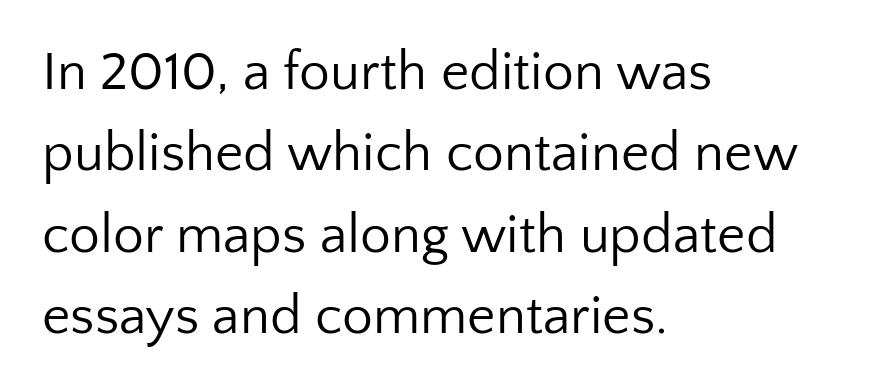
Q: Is the text bold? A: No.
Q: Is the text italic (slanted)? A: No, it is upright.
Q: Is the typeface a serif or a sans-serif typeface? A: Sans-serif.
Q: Is the text underlined? A: No.
Q: How is the paragraph aligned? A: Left-aligned.
Q: Is the spacing between letters normal or unusually wide? A: Normal.
Q: Is the spacing between lines tight, normal or loose? A: Normal.
Q: Width (condensed, normal, or wide)? A: Normal.
Q: Stroke contrast? A: Low.
Q: x-height? A: Medium.
Q: Monospaced? A: No.
